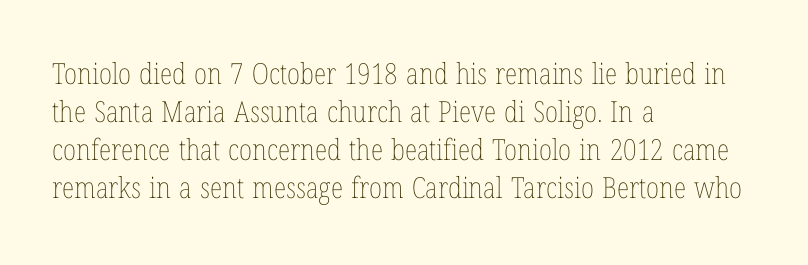
Does the copy run flush right? No — it runs flush left. This sample keeps an unexceptional amount of space between lines. The string is rendered with underlining switched off. The characters are drawn with everyday or finer stroke widths.
